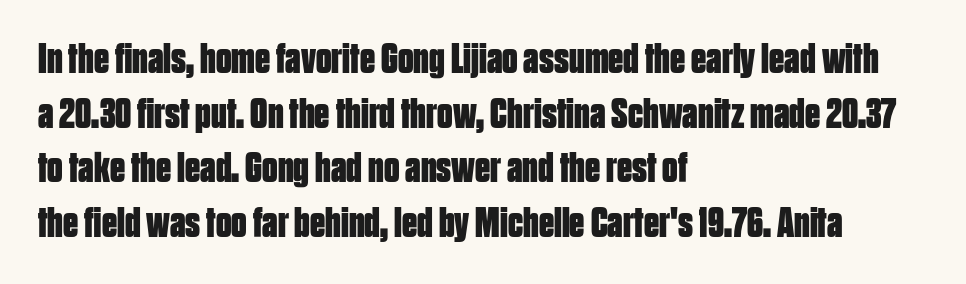
Q: Is the text bold? A: Yes.
Q: Is the text italic (slanted)? A: No, it is upright.
Q: Is the typeface a serif or a sans-serif typeface? A: Sans-serif.
Q: Is the text underlined? A: No.
Q: How is the paragraph aligned? A: Left-aligned.
Q: Is the spacing between letters normal or unusually wide? A: Normal.
Q: Is the spacing between lines tight, normal or loose? A: Normal.
Q: Width (condensed, normal, or wide)? A: Condensed.
Q: Stroke contrast? A: Low.
Q: x-height? A: Large.
Q: Monospaced? A: No.
